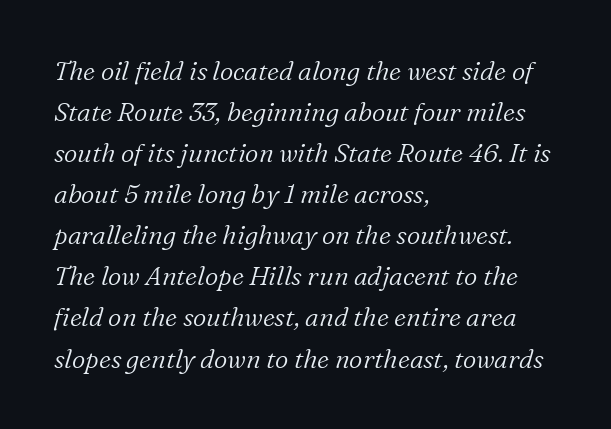
Q: Is the text bold? A: No.
Q: Is the text italic (slanted)? A: Yes, it leans right by about 16 degrees.
Q: Is the text underlined? A: No.
Q: How is the paragraph aligned? A: Left-aligned.
Q: Is the spacing between letters normal or unusually wide? A: Normal.
Q: Is the spacing between lines tight, normal or loose? A: Normal.
